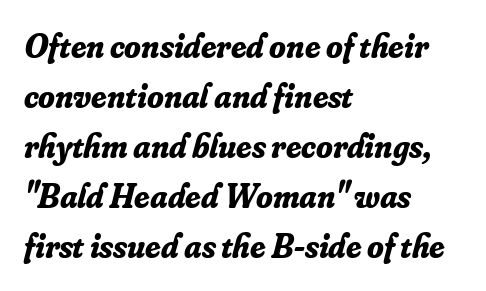
Q: Is the text bold? A: Yes.
Q: Is the text italic (slanted)? A: Yes, it leans right by about 16 degrees.
Q: Is the typeface a serif or a sans-serif typeface? A: Serif.
Q: Is the text underlined? A: No.
Q: How is the paragraph aligned? A: Left-aligned.
Q: Is the spacing between letters normal or unusually wide? A: Normal.
Q: Is the spacing between lines tight, normal or loose? A: Normal.
Q: Width (condensed, normal, or wide)? A: Normal.
Q: Stroke contrast? A: Low.
Q: x-height? A: Small.
Q: Monospaced? A: No.
